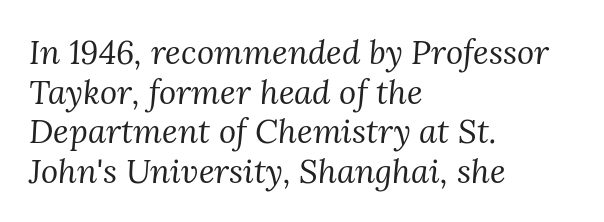
Small tapered or slab feet sit at the stroke ends, so this counts as serif. Each row of text sits above clean, open space. The face used here is rendered with its standard letterfit. Character widths vary here, with narrow letters taking less room than wide ones.
